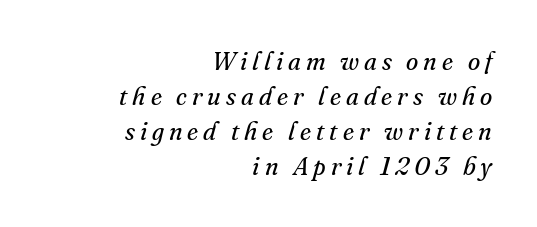
The image shows 25 px text type, italic (leaning right); set right-aligned, normal line spacing (1.4x), unusually wide letter spacing (+0.2 em), not underlined.
